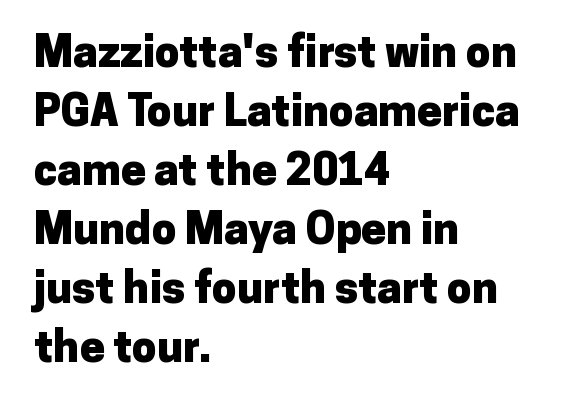
Vertical strokes here are truly vertical. The rendering uses a bold face; every stroke is thick and dark. The passage is arranged the way most books set body copy — flush left. Observe the ordinary spacing: letters are neighbours, not strangers. Quick note: underline off. You could not count columns in this text — the font is proportionally spaced.
